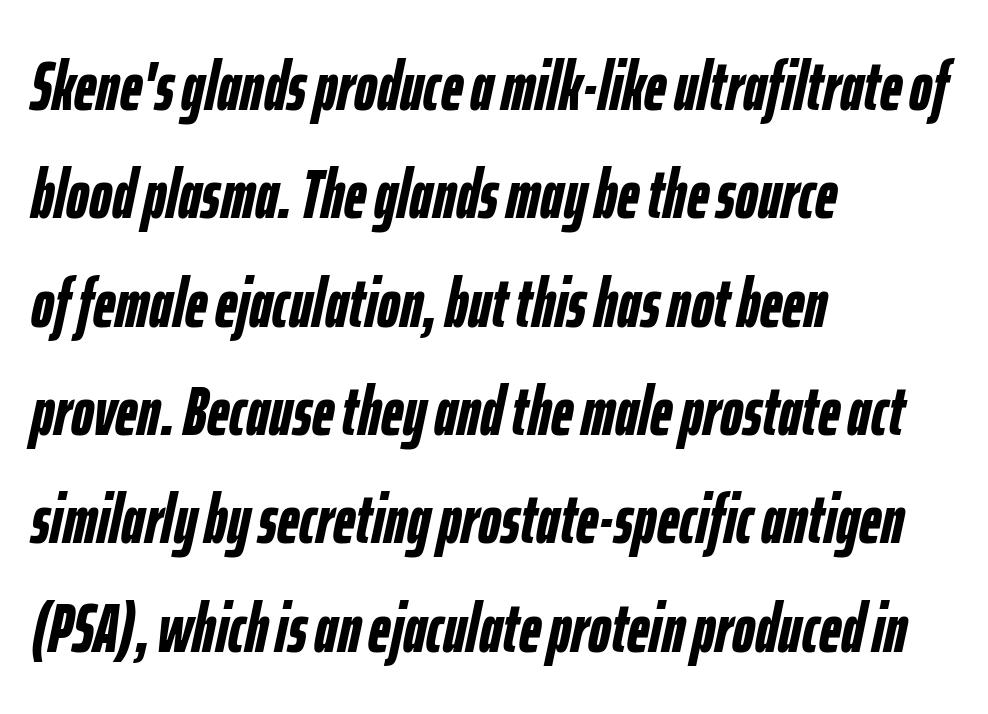
The face used here is proportionally spaced, like ordinary book or web type. The typesetting leans heavy: a genuine bold. Check the space under the baseline: it is left empty. A typesetter would mark this as italic.
